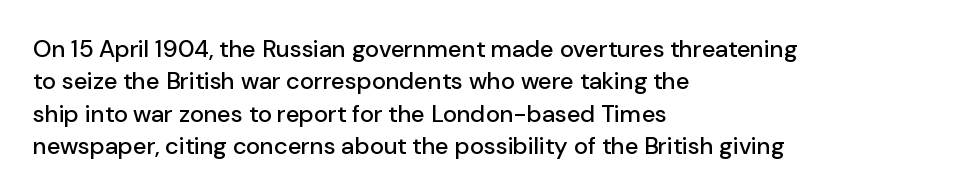
{"italic": "no", "underline": "no", "align": "left", "line_spacing": "normal", "line_spacing_ratio": 1.35, "letter_spacing": "normal", "letter_spacing_em": 0.0, "glyph_px": 24}
